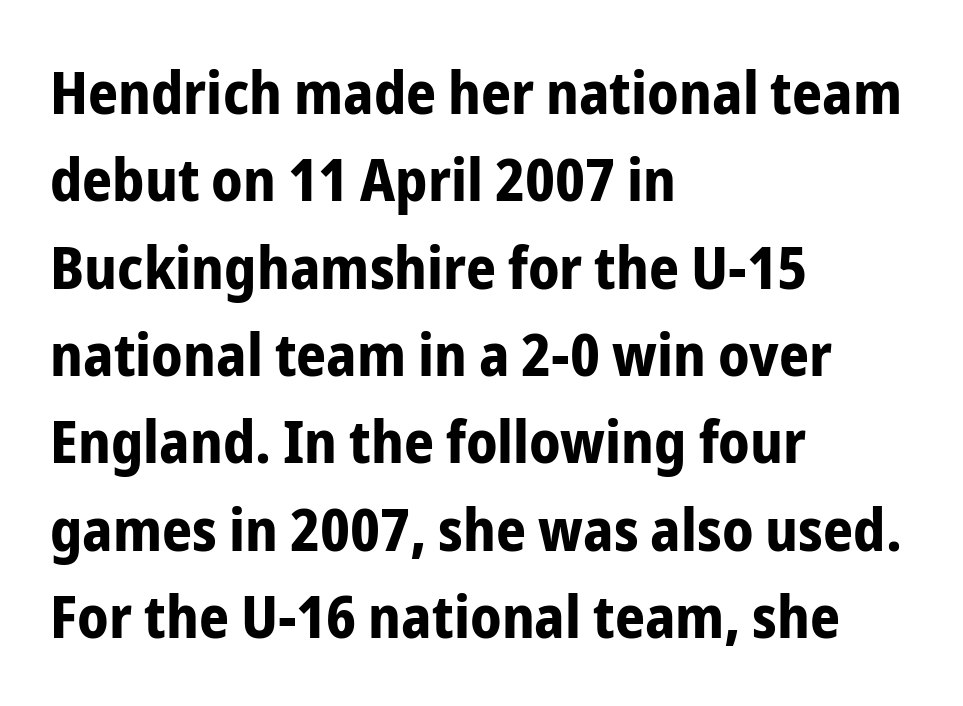
A bare baseline throughout the passage. One-word summary of the alignment: left. Varying glyph widths throughout — classic text-font behaviour. Nothing unusual about the tracking: characters are spaced as the font intends. Is the type bold? Yes — the strokes are clearly thick and heavy.
